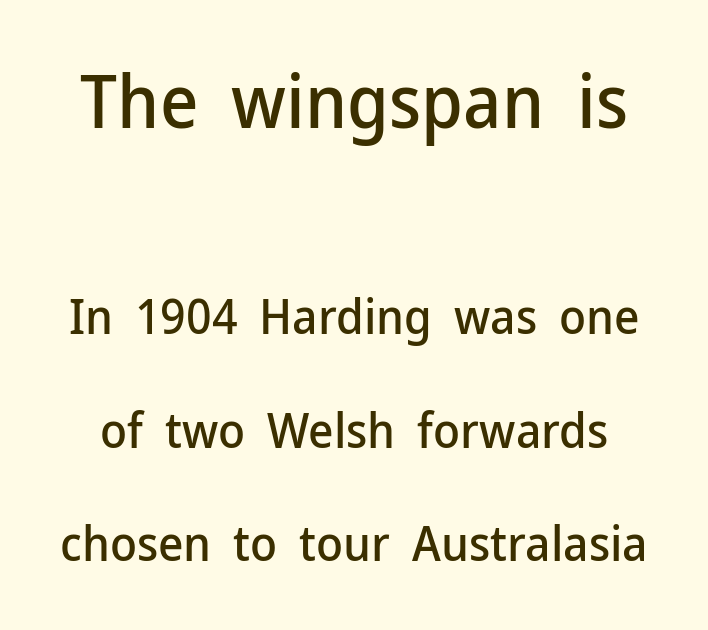
The image shows 74 px sans-serif type, upright; set loose line spacing (2.32x), normal letter spacing, not underlined; the first (top) block is 1.51x larger; low stroke contrast and a medium x-height.
